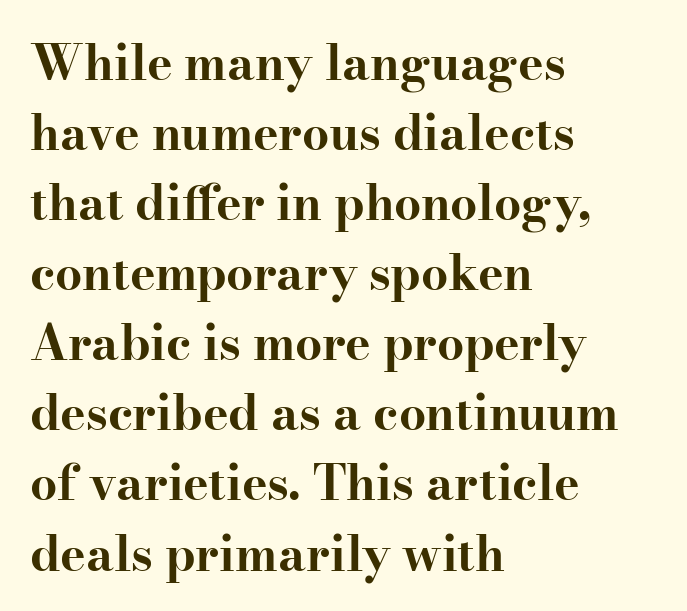
Q: Is the text bold? A: Yes.
Q: Is the text italic (slanted)? A: No, it is upright.
Q: Is the typeface a serif or a sans-serif typeface? A: Serif.
Q: Is the text underlined? A: No.
Q: How is the paragraph aligned? A: Left-aligned.
Q: Is the spacing between letters normal or unusually wide? A: Normal.
Q: Is the spacing between lines tight, normal or loose? A: Normal.
Q: Width (condensed, normal, or wide)? A: Wide.
Q: Stroke contrast? A: High.
Q: x-height? A: Small.
Q: Monospaced? A: No.
